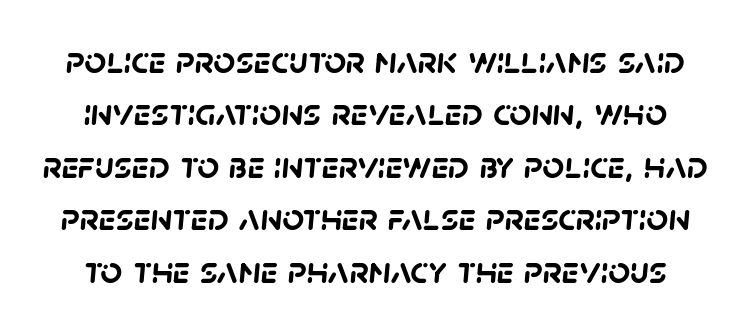
{"serif": "no", "bold": "yes", "weight": "semibold", "width": "normal", "stroke_contrast": "low", "x_height": "large", "monospaced": "no", "underline": "no", "line_spacing": "normal", "line_spacing_ratio": 1.38, "letter_spacing": "normal", "letter_spacing_em": 0.0, "glyph_px": 38}
